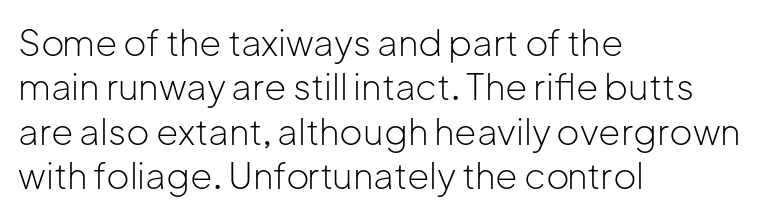
Q: Is the text bold? A: No.
Q: Is the text italic (slanted)? A: No, it is upright.
Q: Is the typeface a serif or a sans-serif typeface? A: Sans-serif.
Q: Is the text underlined? A: No.
Q: How is the paragraph aligned? A: Left-aligned.
Q: Is the spacing between letters normal or unusually wide? A: Normal.
Q: Width (condensed, normal, or wide)? A: Normal.
Q: Stroke contrast? A: Low.
Q: x-height? A: Medium.
Q: Monospaced? A: No.
